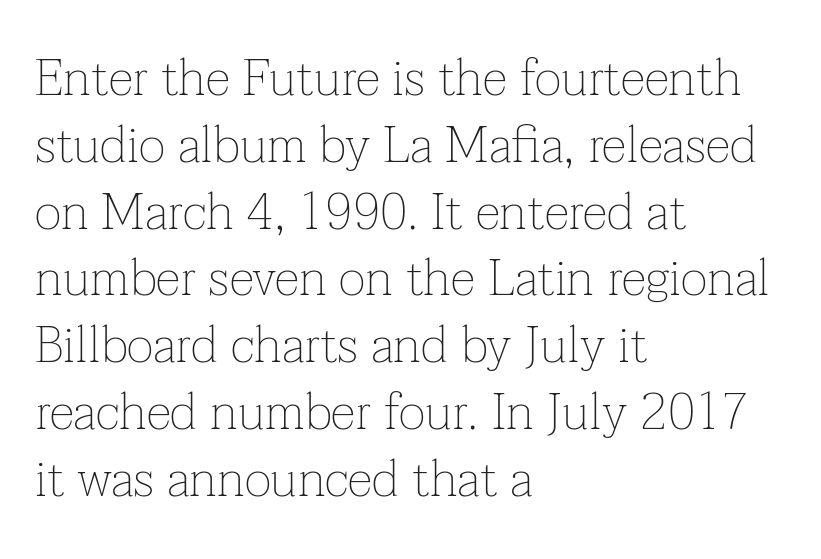
Q: Is the text bold? A: No.
Q: Is the text italic (slanted)? A: No, it is upright.
Q: Is the typeface a serif or a sans-serif typeface? A: Serif.
Q: Is the text underlined? A: No.
Q: How is the paragraph aligned? A: Left-aligned.
Q: Is the spacing between letters normal or unusually wide? A: Normal.
Q: Is the spacing between lines tight, normal or loose? A: Normal.
Q: Width (condensed, normal, or wide)? A: Normal.
Q: Stroke contrast? A: Low.
Q: x-height? A: Medium.
Q: Monospaced? A: No.
